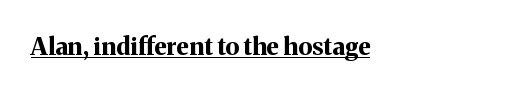
{"italic": "no", "bold": "yes", "underline": "yes", "align": "left", "letter_spacing": "normal", "letter_spacing_em": 0.0, "glyph_px": 24}
